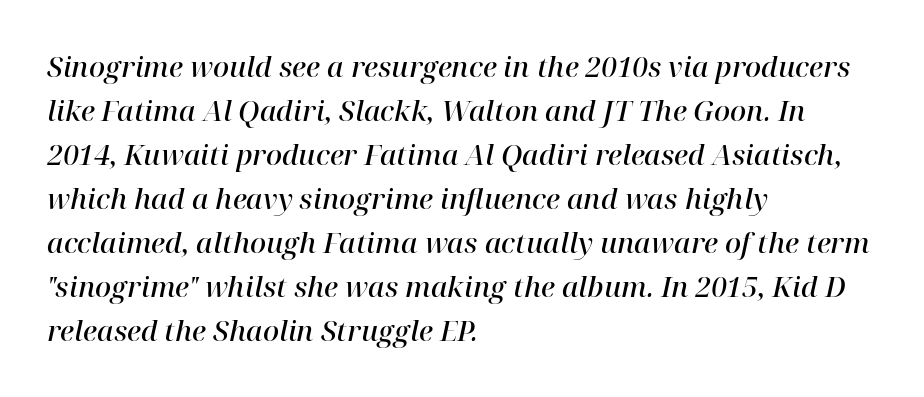
This sample uses plain, unmodified letter spacing. When letters slant like this, we call the style italic. The words here are not underlined. Quick note: interline space is typical. These words are printed semibold, heavier than regular yet not bold.
